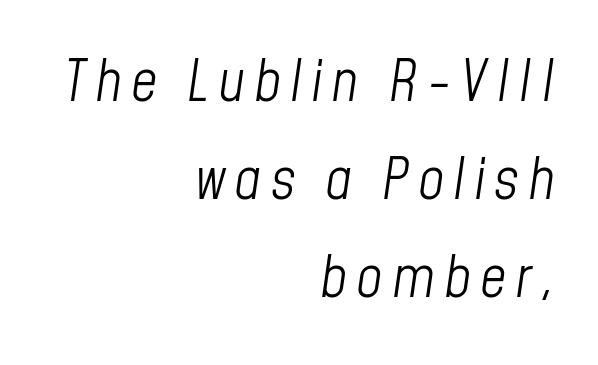
The image shows 58 px light, condensed type, italic (leaning right); set right-aligned, normal line spacing (1.69x), not underlined; low stroke contrast and a medium x-height.
